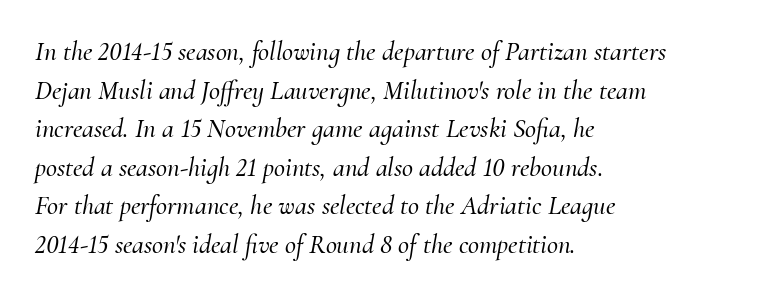
The image shows 27 px text type, italic (leaning right); set left-aligned, normal line spacing (1.43x), normal letter spacing, not underlined.
